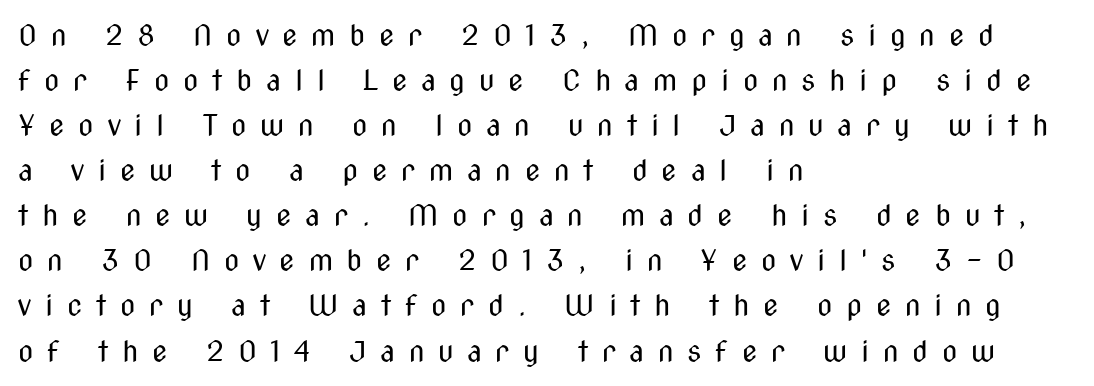
Q: Is the text bold? A: No.
Q: Is the text italic (slanted)? A: No, it is upright.
Q: Is the typeface a serif or a sans-serif typeface? A: Sans-serif.
Q: Is the text underlined? A: No.
Q: How is the paragraph aligned? A: Left-aligned.
Q: Is the spacing between letters normal or unusually wide? A: Unusually wide.
Q: Is the spacing between lines tight, normal or loose? A: Normal.
Q: Width (condensed, normal, or wide)? A: Condensed.
Q: Stroke contrast? A: Medium.
Q: x-height? A: Medium.
Q: Monospaced? A: No.
